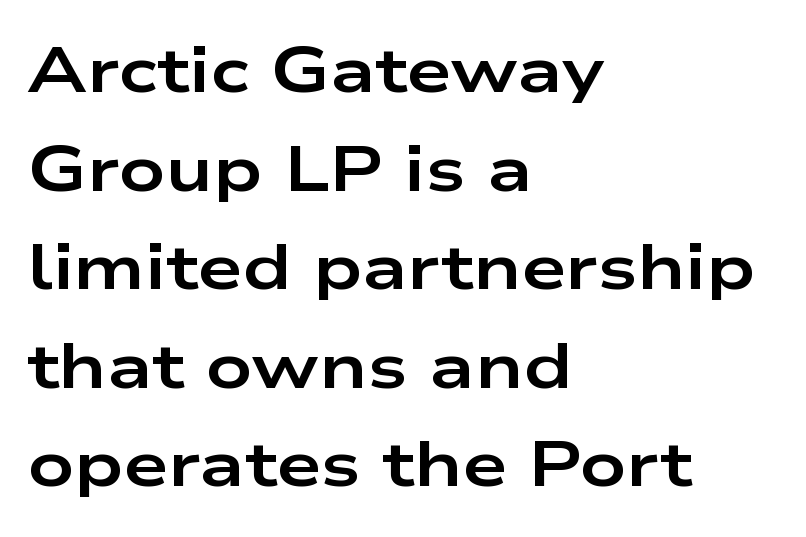
{"serif": "no", "italic": "no", "bold": "yes", "weight": "bold", "width": "wide", "stroke_contrast": "low", "x_height": "medium", "monospaced": "no", "underline": "no", "align": "left", "line_spacing": "normal", "line_spacing_ratio": 1.54, "letter_spacing": "normal", "letter_spacing_em": 0.0, "glyph_px": 64}
